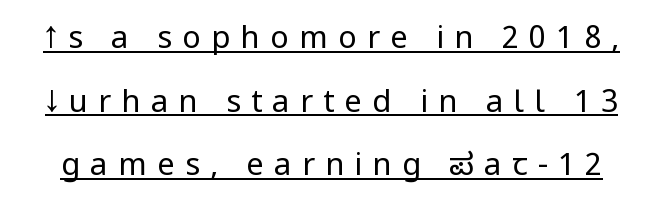
The image shows 31 px regular-weight, condensed sans-serif type, upright; set loose line spacing (2.05x), unusually wide letter spacing (+0.33 em), underlined; low stroke contrast.
